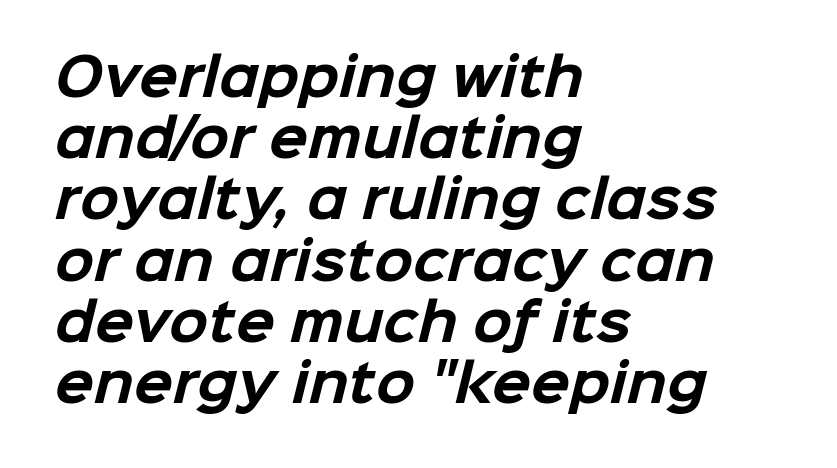
Every row of glyphs begins at an identical x-position on the left. Look at the tracking — it's just the regular setting, nothing added. This sample has the flowing, uneven cadence of proportional lettering. The baseline area is clear.
